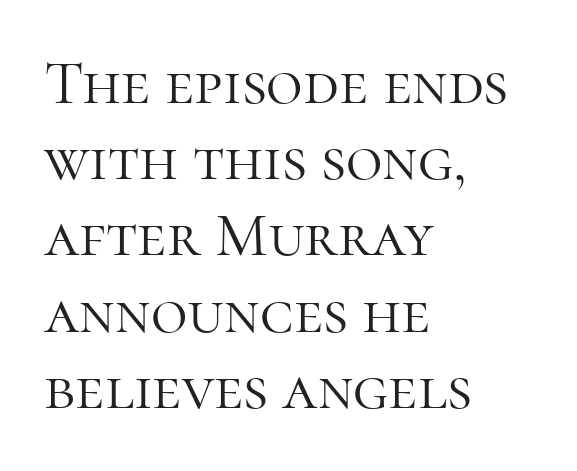
Q: Is the text bold? A: No.
Q: Is the text italic (slanted)? A: No, it is upright.
Q: Is the typeface a serif or a sans-serif typeface? A: Serif.
Q: Is the text underlined? A: No.
Q: How is the paragraph aligned? A: Left-aligned.
Q: Is the spacing between letters normal or unusually wide? A: Normal.
Q: Width (condensed, normal, or wide)? A: Normal.
Q: Stroke contrast? A: High.
Q: x-height? A: Medium.
Q: Monospaced? A: No.
